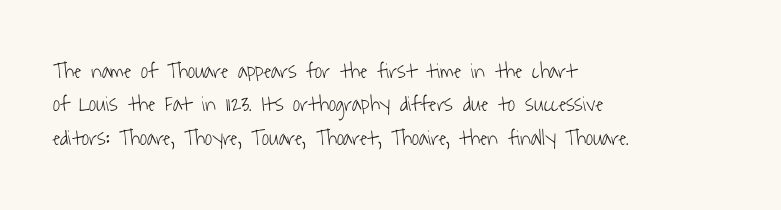
Q: Is the text bold? A: No.
Q: Is the text underlined? A: No.
Q: How is the paragraph aligned? A: Left-aligned.
Q: Is the spacing between letters normal or unusually wide? A: Normal.
Q: Is the spacing between lines tight, normal or loose? A: Normal.
